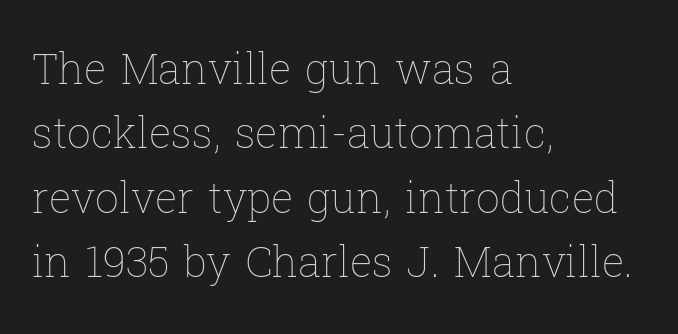
Q: Is the text bold? A: No.
Q: Is the text italic (slanted)? A: No, it is upright.
Q: Is the text underlined? A: No.
Q: How is the paragraph aligned? A: Left-aligned.
Q: Is the spacing between letters normal or unusually wide? A: Normal.
Q: Is the spacing between lines tight, normal or loose? A: Normal.
Q: Width (condensed, normal, or wide)? A: Normal.
Q: Stroke contrast? A: Low.
Q: x-height? A: Medium.
Q: Monospaced? A: No.
